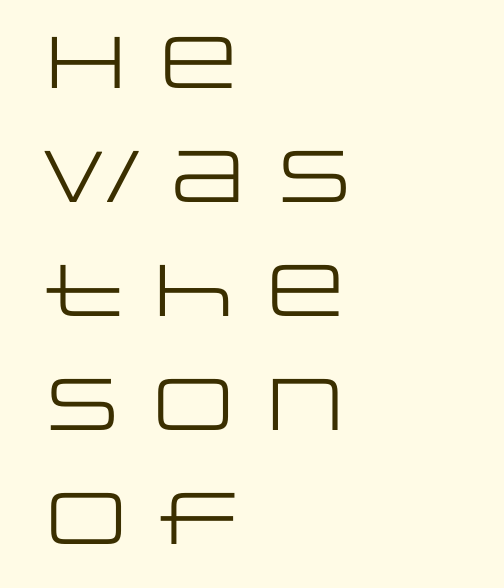
The image shows 73 px regular-weight, wide sans-serif type, upright; set left-aligned, normal line spacing (1.56x), normal letter spacing, not underlined; low stroke contrast and a large x-height.
